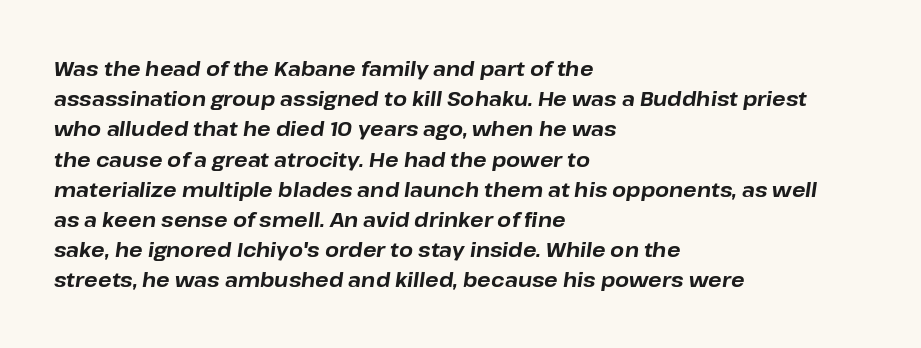
The image shows 20 px bold type, italic (leaning right); set left-aligned, normal line spacing (1.51x), normal letter spacing, not underlined.
